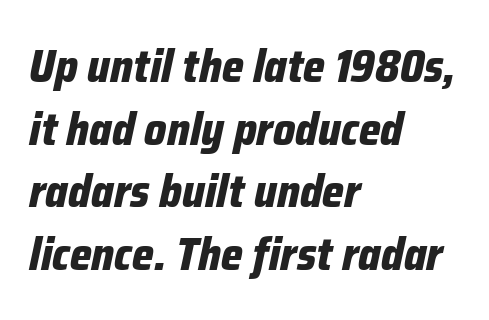
It's the slanting kind of type. Vertically, the passage feels balanced, rows spaced as you'd expect. Underline: absent. The type is set solid horizontally, with unmodified tracking.
